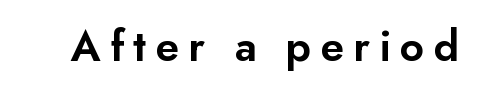
{"serif": "no", "italic": "no", "bold": "semi", "weight": "semibold", "width": "normal", "stroke_contrast": "low", "x_height": "small", "monospaced": "no", "underline": "no", "letter_spacing": "wide", "letter_spacing_em": 0.2, "glyph_px": 45}
